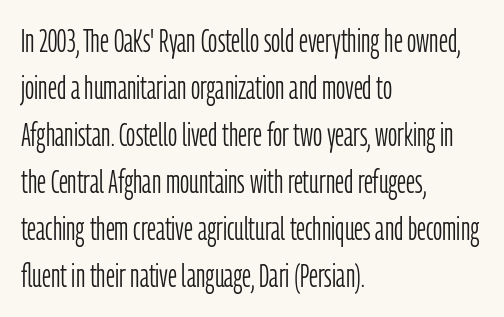
The image shows 32 px light, condensed sans-serif type, upright; set left-aligned, normal line spacing (1.47x), normal letter spacing, not underlined; low stroke contrast and a medium x-height.
